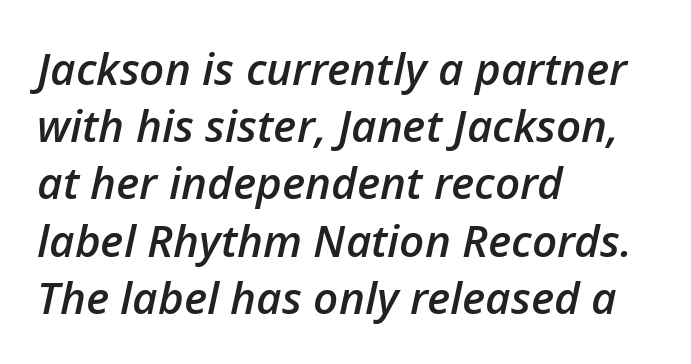
The image shows 44 px semibold type, italic (leaning right); set left-aligned, normal line spacing (1.3x), normal letter spacing, not underlined; low stroke contrast and a medium x-height.
